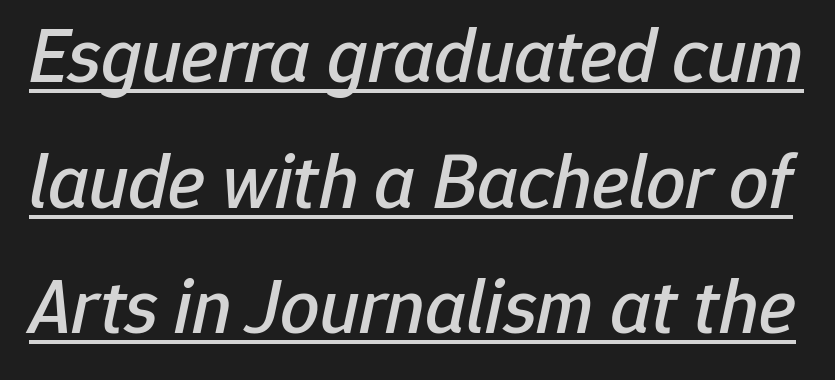
Q: Is the text italic (slanted)? A: Yes, it leans right by about 12 degrees.
Q: Is the text underlined? A: Yes.
Q: Is the spacing between letters normal or unusually wide? A: Normal.
Q: Is the spacing between lines tight, normal or loose? A: Normal.
Q: Width (condensed, normal, or wide)? A: Normal.
Q: Stroke contrast? A: Low.
Q: x-height? A: Medium.
Q: Monospaced? A: No.
